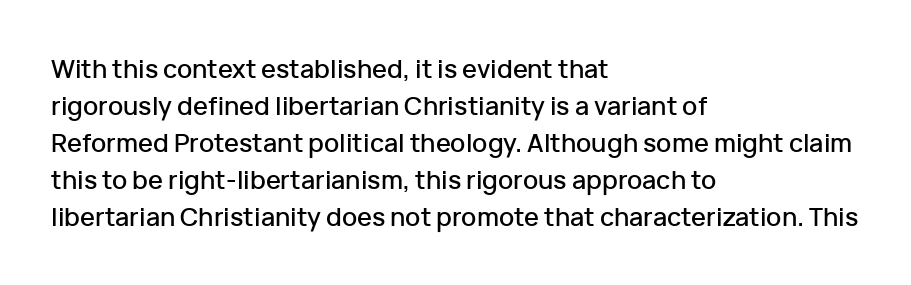
The space beneath each line is pristine and unruled. Compared with typical paragraphs, the rows here are spaced about the same. Notice how the passage keeps a crisp vertical edge on the left only. Short note: letters normally spaced.
